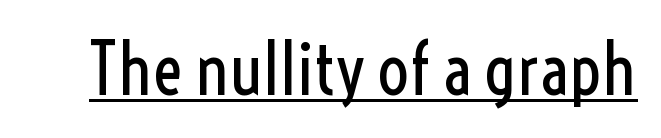
Q: Is the text bold? A: No.
Q: Is the text italic (slanted)? A: No, it is upright.
Q: Is the typeface a serif or a sans-serif typeface? A: Sans-serif.
Q: Is the text underlined? A: Yes.
Q: Is the spacing between letters normal or unusually wide? A: Normal.
Q: Width (condensed, normal, or wide)? A: Condensed.
Q: x-height? A: Medium.
Q: Monospaced? A: No.
